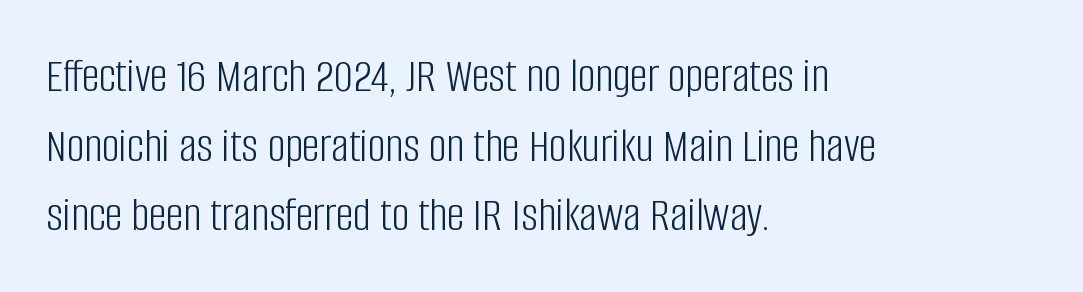
Default kerning and tracking; the words read as compact shapes. Is the block centered? No — it sits flush against the left margin. The rows are spaced the way most documents space them. Only glyphs here, with clear space below each row.
